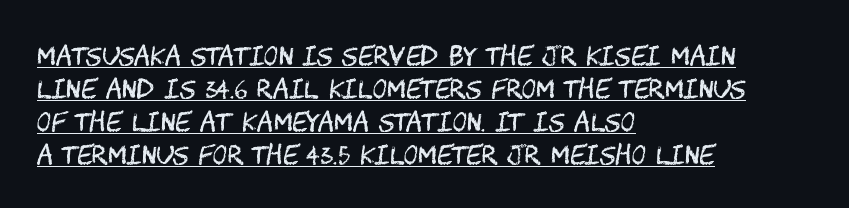
The image shows 25 px text type, upright; set left-aligned, normal line spacing (1.32x), normal letter spacing, underlined.
